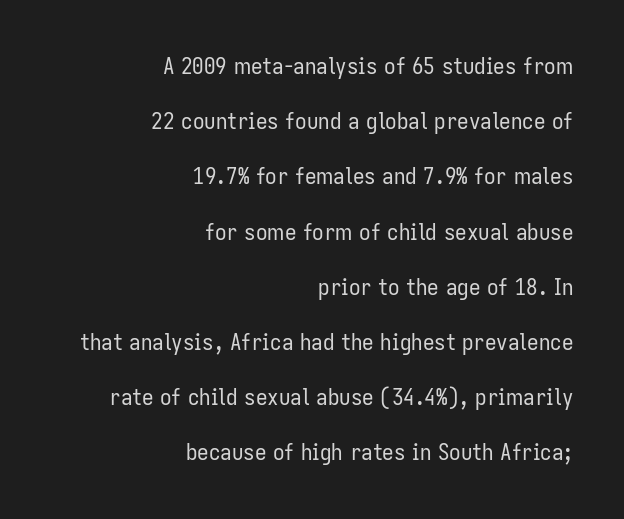
{"italic": "no", "bold": "no", "underline": "no", "align": "right", "line_spacing": "loose", "line_spacing_ratio": 2.4, "letter_spacing": "normal", "letter_spacing_em": 0.0, "glyph_px": 23}
